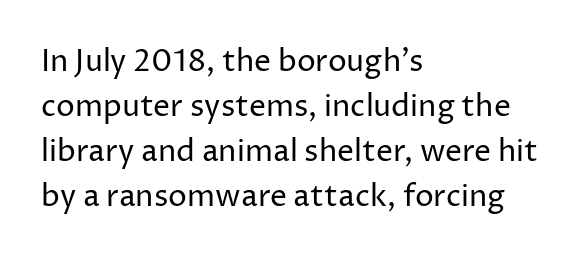
{"serif": "no", "italic": "no", "bold": "no", "weight": "regular", "width": "normal", "stroke_contrast": "low", "x_height": "medium", "monospaced": "no", "underline": "no", "align": "left", "line_spacing": "normal", "line_spacing_ratio": 1.5, "letter_spacing": "normal", "letter_spacing_em": 0.0, "glyph_px": 30}
